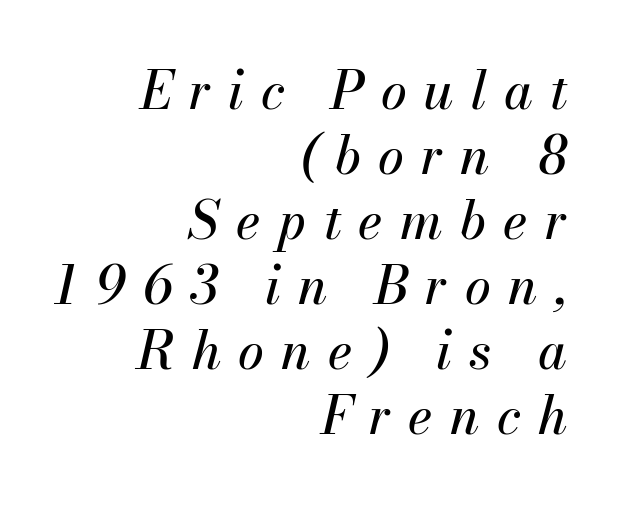
The image shows 52 px text type, italic (leaning right); set right-aligned, normal line spacing (1.25x), unusually wide letter spacing (+0.33 em), not underlined; medium stroke contrast and a small x-height.
